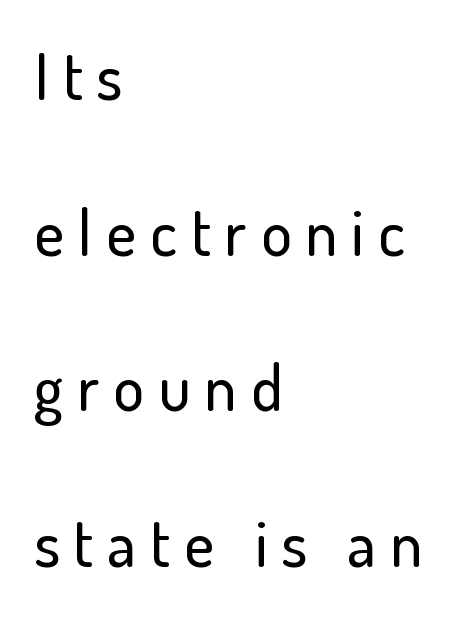
Q: Is the text italic (slanted)? A: No, it is upright.
Q: Is the typeface a serif or a sans-serif typeface? A: Sans-serif.
Q: Is the text underlined? A: No.
Q: How is the paragraph aligned? A: Left-aligned.
Q: Is the spacing between letters normal or unusually wide? A: Unusually wide.
Q: Is the spacing between lines tight, normal or loose? A: Loose.
Q: Width (condensed, normal, or wide)? A: Normal.
Q: Stroke contrast? A: Low.
Q: x-height? A: Small.
Q: Monospaced? A: No.
